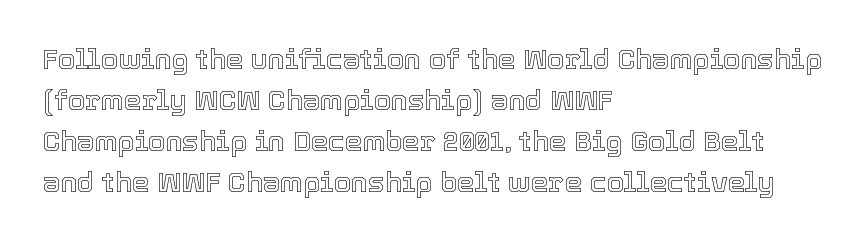
The image shows 28 px text type, upright; set left-aligned, normal line spacing (1.47x), normal letter spacing, not underlined; a medium x-height.
